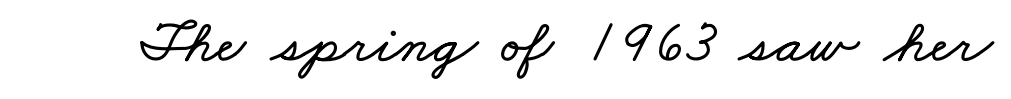
Q: Is the text underlined? A: No.
Q: Is the spacing between letters normal or unusually wide? A: Normal.
Q: Width (condensed, normal, or wide)? A: Wide.
Q: Stroke contrast? A: Low.
Q: x-height? A: Small.
Q: Monospaced? A: No.
